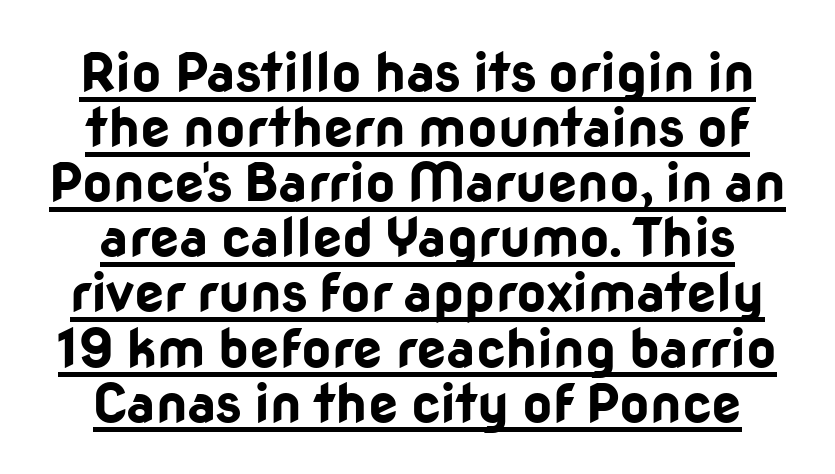
The image shows 53 px bold sans-serif type, upright; set tight line spacing (1.04x), normal letter spacing, underlined; low stroke contrast and a medium x-height.
